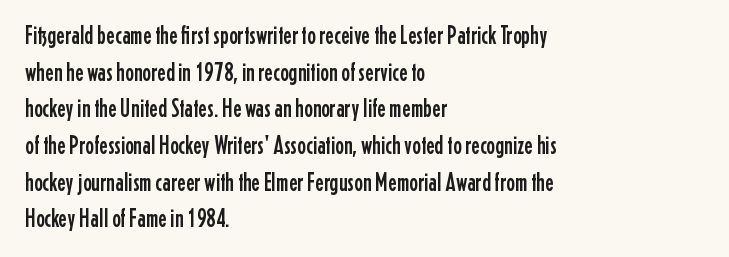
Here the glyphs are tracked normally, forming tight word shapes. Upright lettering throughout. Underline: absent. The lines are quadded left.
